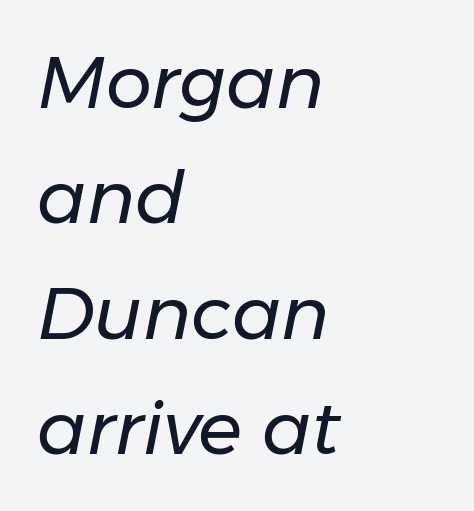
Line starts are locked; line ends wander. The glyphs look as if they've been sheared to an angle. The rendering uses natural spacing where letterforms have individual widths. The face used here is rendered with its standard letterfit. Nothing heavy about these letters — not bold at all. Lines of text with bare space underneath.
